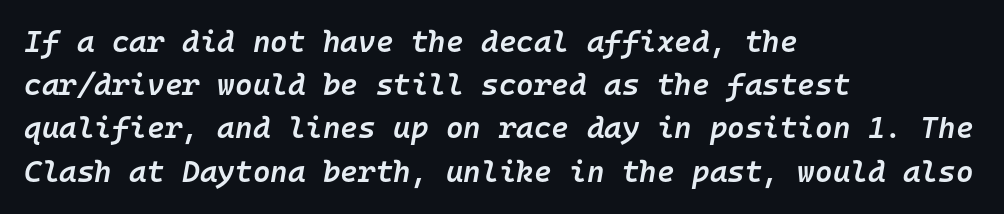
{"italic": "yes", "lean": "right", "slant_degrees": 10, "bold": "semi", "weight": "semibold", "width": "normal", "stroke_contrast": "low", "x_height": "medium", "monospaced": "yes", "underline": "no", "align": "left", "line_spacing": "normal", "line_spacing_ratio": 1.44, "letter_spacing": "normal", "letter_spacing_em": 0.0, "glyph_px": 30}
